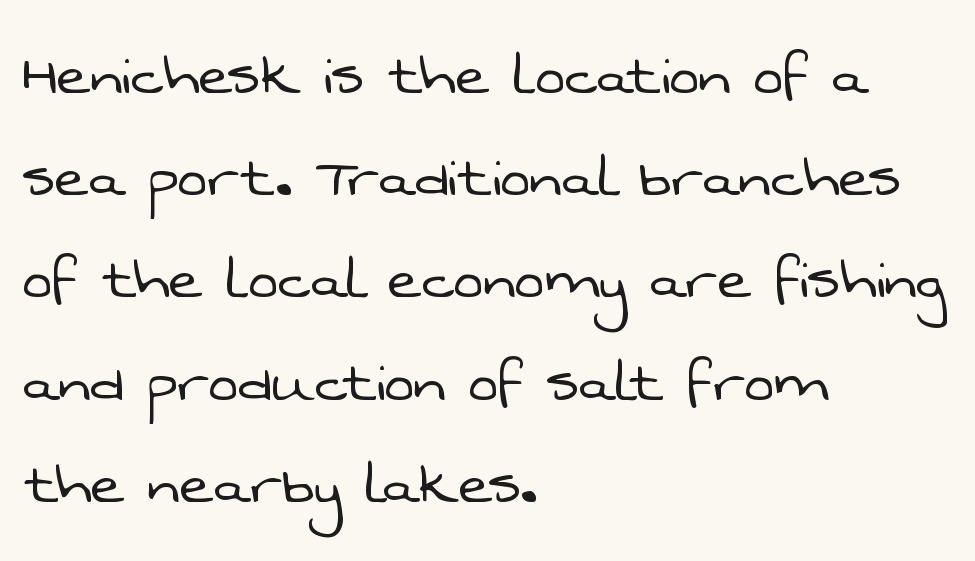
Q: Is the text bold? A: No.
Q: Is the typeface a serif or a sans-serif typeface? A: Sans-serif.
Q: Is the text underlined? A: No.
Q: How is the paragraph aligned? A: Left-aligned.
Q: Is the spacing between letters normal or unusually wide? A: Normal.
Q: Is the spacing between lines tight, normal or loose? A: Normal.
Q: Width (condensed, normal, or wide)? A: Normal.
Q: Stroke contrast? A: Low.
Q: x-height? A: Medium.
Q: Monospaced? A: No.
